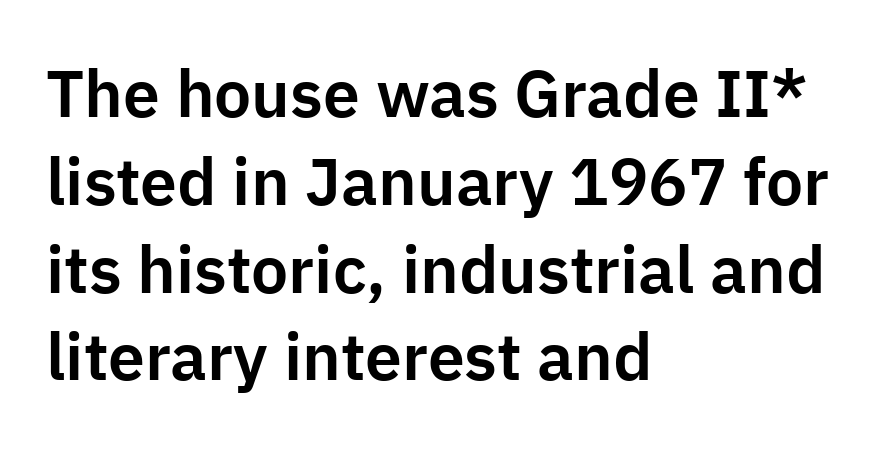
The image shows 66 px sans-serif type, upright; set left-aligned, normal line spacing (1.33x), normal letter spacing, not underlined; low stroke contrast and a medium x-height.
